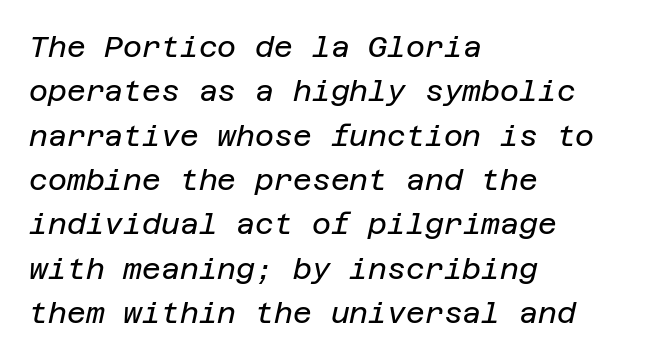
Q: Is the text bold? A: No.
Q: Is the text italic (slanted)? A: Yes, it leans right by about 12 degrees.
Q: Is the text underlined? A: No.
Q: How is the paragraph aligned? A: Left-aligned.
Q: Is the spacing between letters normal or unusually wide? A: Normal.
Q: Is the spacing between lines tight, normal or loose? A: Normal.
Q: Width (condensed, normal, or wide)? A: Normal.
Q: Stroke contrast? A: Low.
Q: x-height? A: Large.
